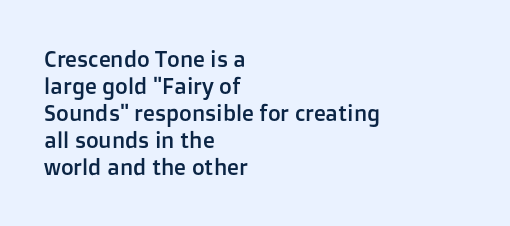
{"italic": "no", "underline": "no", "align": "left", "line_spacing_ratio": 1.23, "letter_spacing": "normal", "letter_spacing_em": 0.0, "glyph_px": 22}
